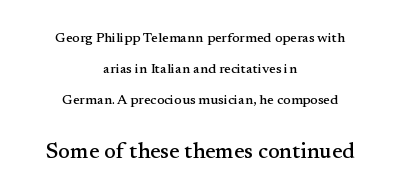
The image shows 22 px text type, upright; set centered, loose line spacing (2.2x), normal letter spacing, not underlined; the second (bottom) block is 1.57x larger.
